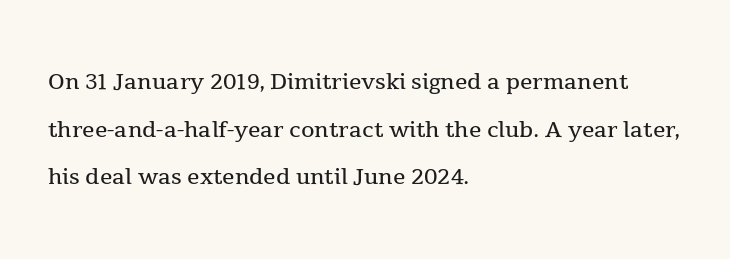
Anything drawn beneath the words? Only blank space. The rendering uses natural spacing where letterforms have individual widths. Observe the ordinary spacing: letters are neighbours, not strangers. These lines stack with their left ends in a neat column. How would I describe the line gaps? Plain and ordinary. The typography opts for an upright posture over an oblique one.
